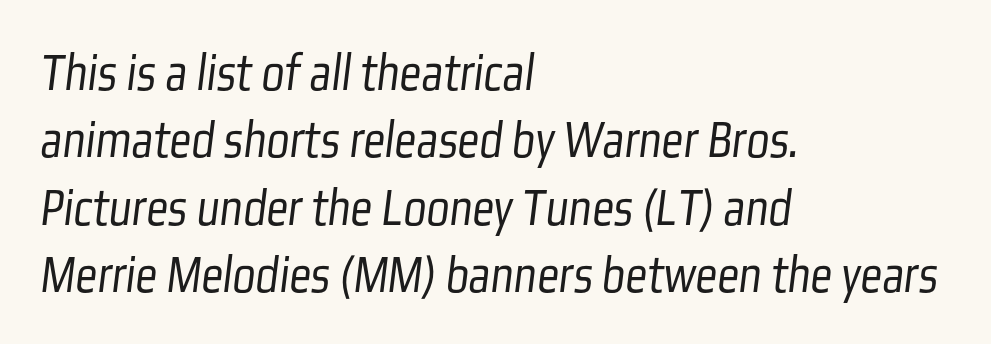
{"serif": "no", "bold": "no", "weight": "light", "width": "condensed", "stroke_contrast": "low", "x_height": "medium", "monospaced": "no", "underline": "no", "align": "left", "line_spacing": "normal", "line_spacing_ratio": 1.25, "letter_spacing": "normal", "letter_spacing_em": 0.0, "glyph_px": 54}
